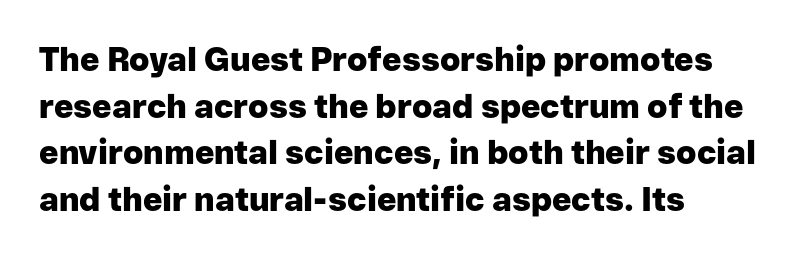
{"serif": "no", "italic": "no", "bold": "yes", "weight": "heavy", "width": "normal", "stroke_contrast": "low", "x_height": "medium", "monospaced": "no", "underline": "no", "align": "left", "line_spacing": "normal", "line_spacing_ratio": 1.41, "letter_spacing": "normal", "letter_spacing_em": 0.0, "glyph_px": 33}
